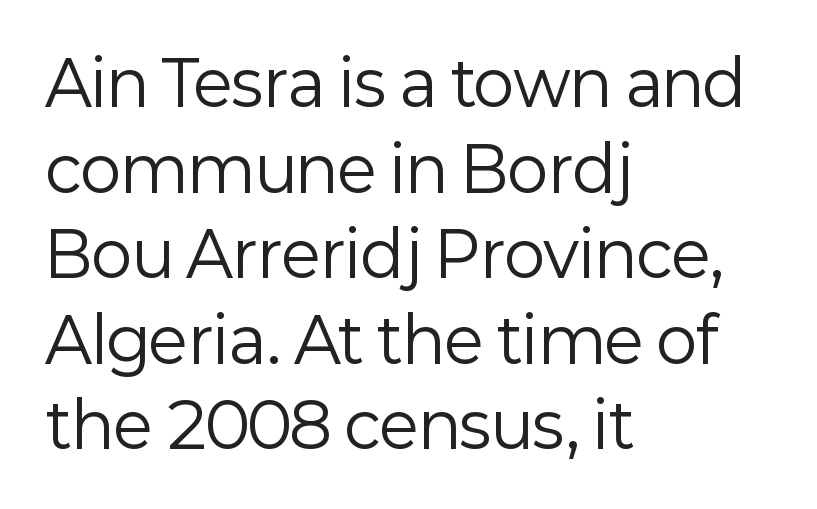
Is the letter spacing exaggerated? No — it looks like the ordinary default. Classification — sans serif. Proportional: the letters do not fall into vertical columns. The rows are spaced the way most documents space them. Is there any slant? The stems are plumb.
